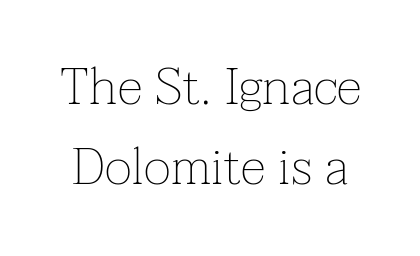
The rendering uses natural spacing where letterforms have individual widths. Descenders are the only things crossing below the line. Unlike italic type, these characters show no tilt at all. The strokes are not fattened; the text isn't bold. Nothing unusual about the tracking: characters are spaced as the font intends. Vertically, the passage feels balanced, rows spaced as you'd expect.
